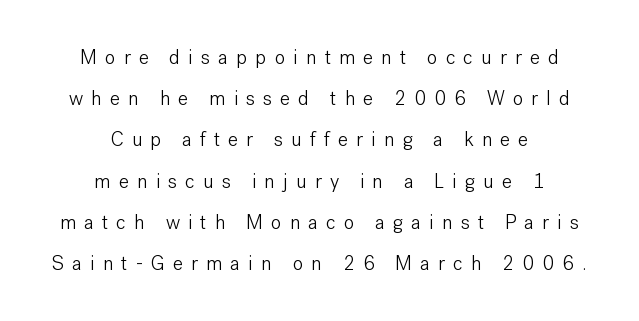
Q: Is the text bold? A: No.
Q: Is the text italic (slanted)? A: No, it is upright.
Q: Is the text underlined? A: No.
Q: How is the paragraph aligned? A: Centered.
Q: Is the spacing between letters normal or unusually wide? A: Unusually wide.
Q: Is the spacing between lines tight, normal or loose? A: Loose.
